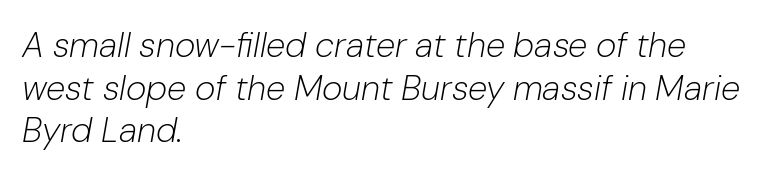
Q: Is the text bold? A: No.
Q: Is the text italic (slanted)? A: Yes, it leans right by about 10 degrees.
Q: Is the text underlined? A: No.
Q: How is the paragraph aligned? A: Left-aligned.
Q: Is the spacing between letters normal or unusually wide? A: Normal.
Q: Width (condensed, normal, or wide)? A: Normal.
Q: Stroke contrast? A: Low.
Q: x-height? A: Medium.
Q: Monospaced? A: No.
